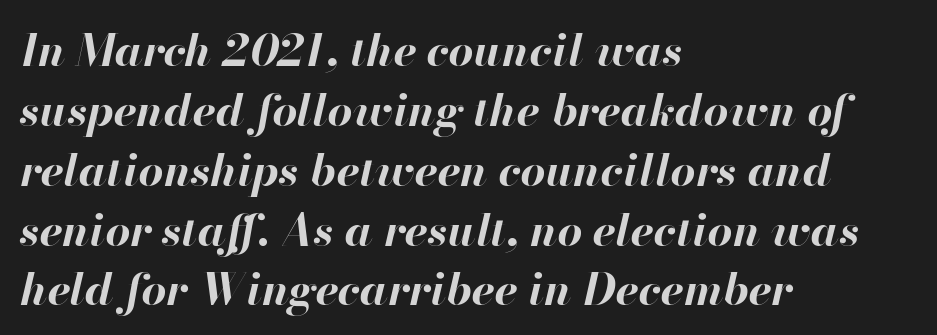
The image shows 44 px bold type, italic (leaning right); set left-aligned, normal line spacing (1.36x), normal letter spacing, not underlined; high stroke contrast and a small x-height.
